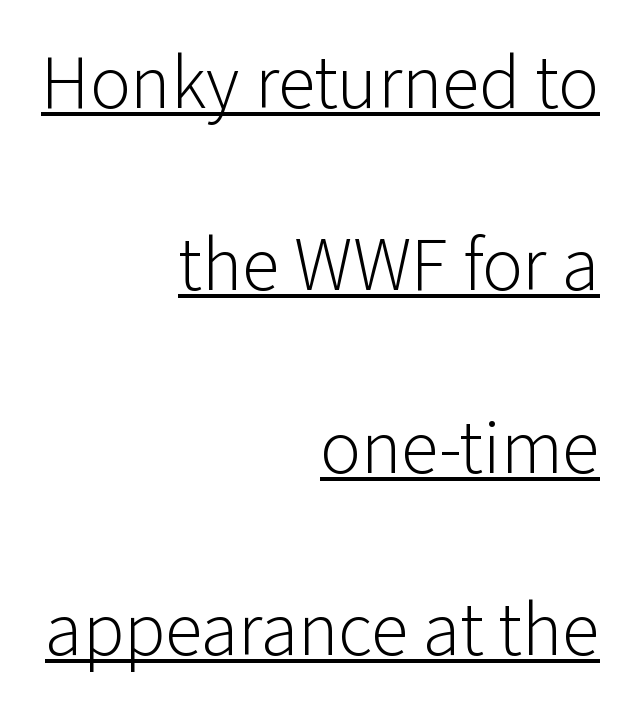
{"serif": "no", "italic": "no", "bold": "no", "weight": "light", "width": "normal", "stroke_contrast": "low", "x_height": "medium", "monospaced": "no", "underline": "yes", "align": "right", "line_spacing": "loose", "line_spacing_ratio": 2.4, "letter_spacing": "normal", "letter_spacing_em": 0.0, "glyph_px": 76}
